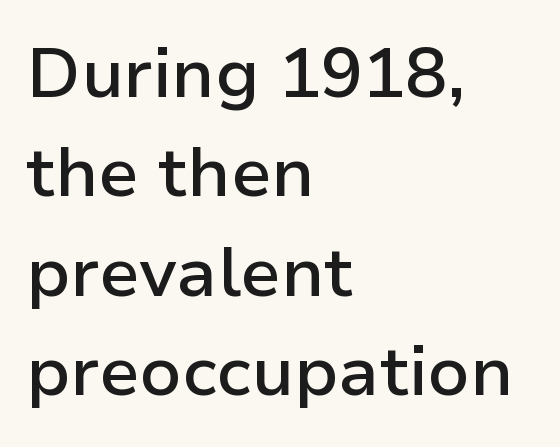
Q: Is the text bold? A: Semi-bold.
Q: Is the text italic (slanted)? A: No, it is upright.
Q: Is the typeface a serif or a sans-serif typeface? A: Sans-serif.
Q: Is the text underlined? A: No.
Q: How is the paragraph aligned? A: Left-aligned.
Q: Is the spacing between letters normal or unusually wide? A: Normal.
Q: Is the spacing between lines tight, normal or loose? A: Normal.
Q: Width (condensed, normal, or wide)? A: Normal.
Q: Stroke contrast? A: Low.
Q: x-height? A: Medium.
Q: Monospaced? A: No.
